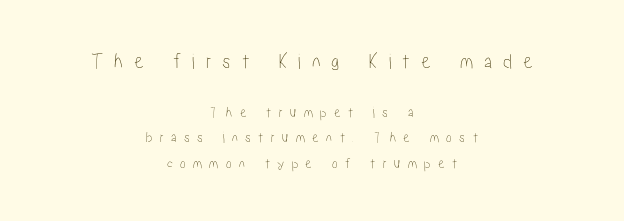
The image shows 22 px text type, upright; set centered, normal line spacing (1.7x), unusually wide letter spacing (+0.49 em), not underlined; the first (top) block is 1.47x larger.
